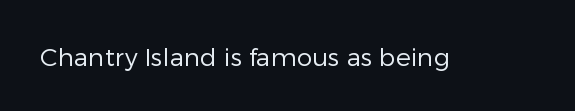
The image shows 25 px text type, upright; set normal letter spacing, not underlined.
